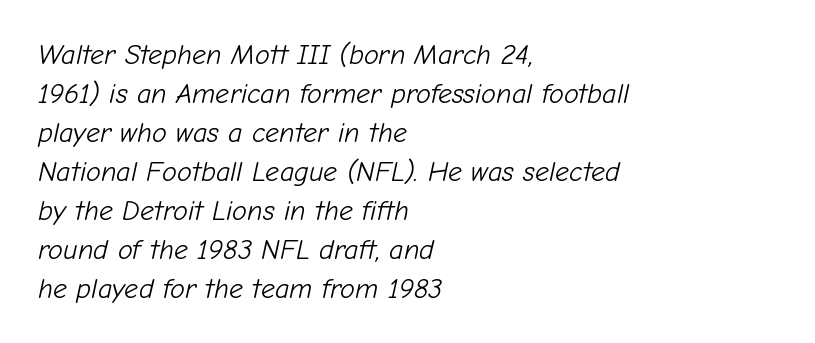
{"italic": "yes", "lean": "right", "slant_degrees": 12, "bold": "no", "weight": "light", "width": "normal", "stroke_contrast": "low", "x_height": "medium", "monospaced": "no", "underline": "no", "align": "left", "line_spacing": "normal", "line_spacing_ratio": 1.39, "letter_spacing": "normal", "letter_spacing_em": 0.0, "glyph_px": 28}
